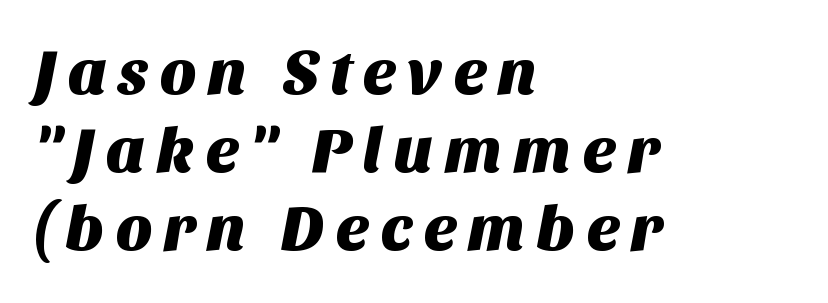
{"serif": "no", "width": "normal", "stroke_contrast": "medium", "x_height": "large", "monospaced": "no", "underline": "no", "align": "left", "line_spacing_ratio": 1.22, "glyph_px": 64}
